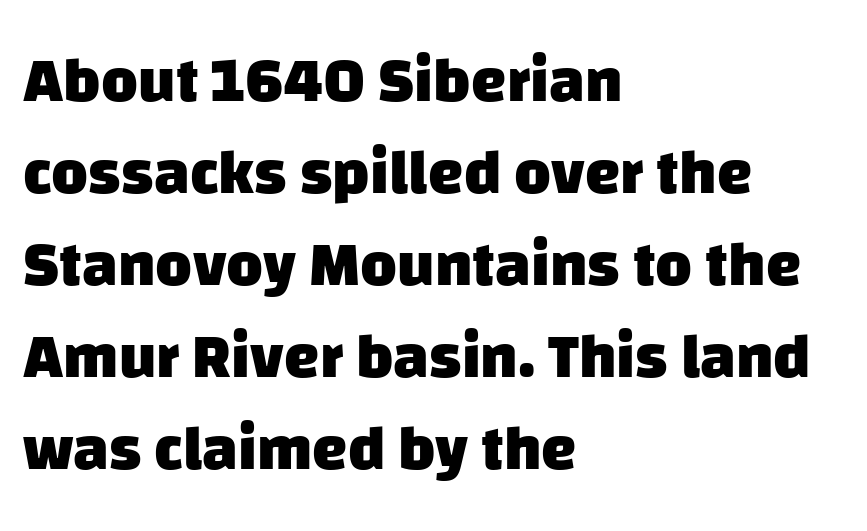
Q: Is the text bold? A: Yes.
Q: Is the typeface a serif or a sans-serif typeface? A: Sans-serif.
Q: Is the text underlined? A: No.
Q: How is the paragraph aligned? A: Left-aligned.
Q: Is the spacing between letters normal or unusually wide? A: Normal.
Q: Is the spacing between lines tight, normal or loose? A: Normal.
Q: Width (condensed, normal, or wide)? A: Normal.
Q: Stroke contrast? A: Low.
Q: x-height? A: Large.
Q: Monospaced? A: No.
